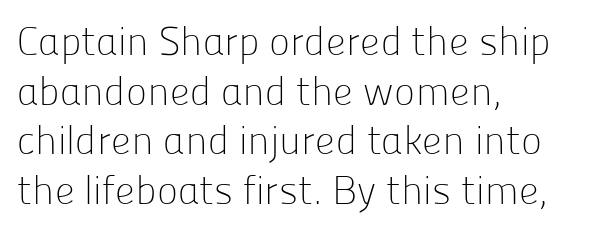
The image shows 40 px light sans-serif type, upright; set left-aligned, line spacing 1.24x, normal letter spacing, not underlined; low stroke contrast and a medium x-height.
